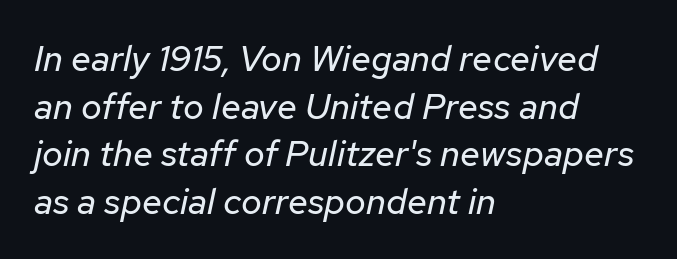
Quick note: underline off. The text carries the slant typical of an italic or oblique font. Where is the straight margin? On the left. Proportional: the letters do not fall into vertical columns. Letter spacing: default.
